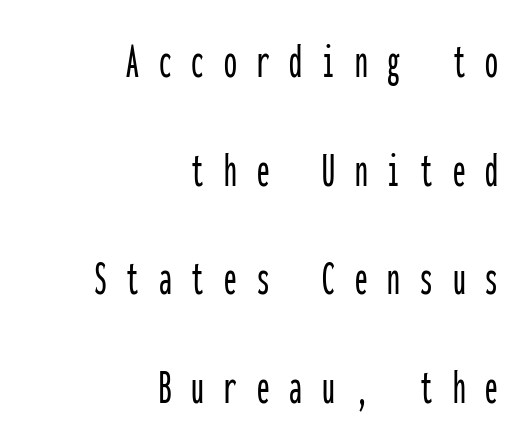
{"serif": "no", "italic": "no", "width": "condensed", "stroke_contrast": "low", "x_height": "medium", "monospaced": "yes", "underline": "no", "align": "right", "line_spacing": "loose", "line_spacing_ratio": 2.13, "letter_spacing": "wide", "letter_spacing_em": 0.39, "glyph_px": 51}
